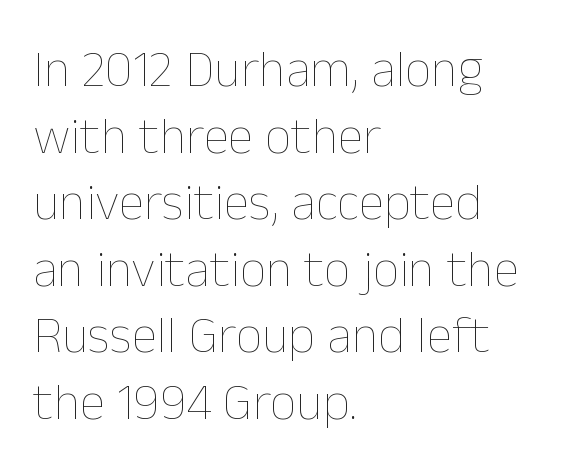
{"italic": "no", "bold": "no", "weight": "thin", "width": "normal", "stroke_contrast": "low", "x_height": "medium", "monospaced": "no", "underline": "no", "align": "left", "line_spacing": "normal", "line_spacing_ratio": 1.28, "letter_spacing": "normal", "letter_spacing_em": 0.0, "glyph_px": 52}
